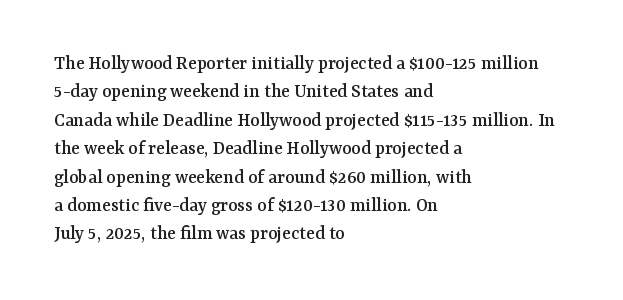
The image shows 20 px text type, upright; set left-aligned, normal line spacing (1.42x), normal letter spacing, not underlined.
